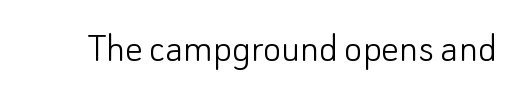
Q: Is the text bold? A: No.
Q: Is the text italic (slanted)? A: No, it is upright.
Q: Is the typeface a serif or a sans-serif typeface? A: Sans-serif.
Q: Is the text underlined? A: No.
Q: Is the spacing between letters normal or unusually wide? A: Normal.
Q: Width (condensed, normal, or wide)? A: Normal.
Q: Stroke contrast? A: Low.
Q: x-height? A: Small.
Q: Monospaced? A: No.
